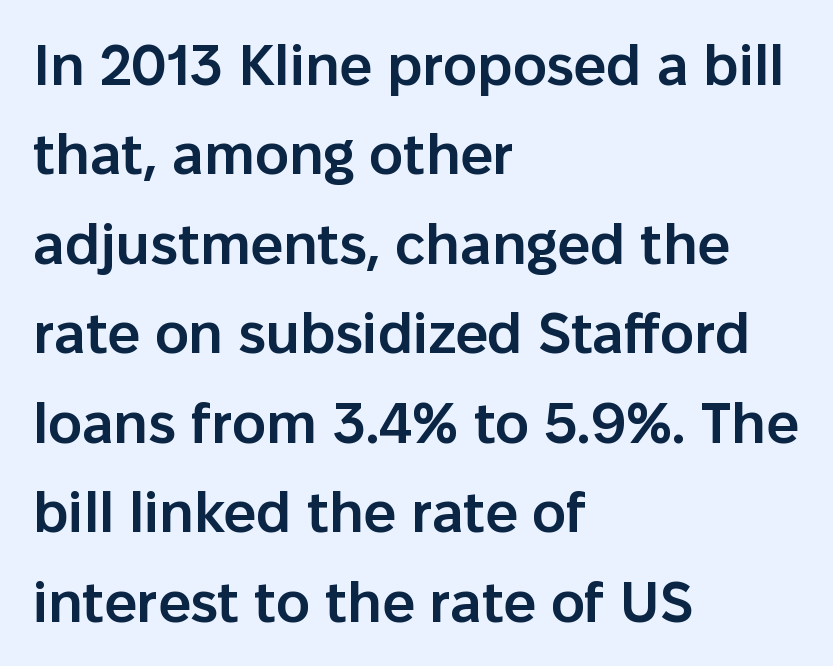
The image shows 57 px semibold sans-serif type, upright; set left-aligned, normal line spacing (1.57x), normal letter spacing, not underlined; low stroke contrast and a medium x-height.
